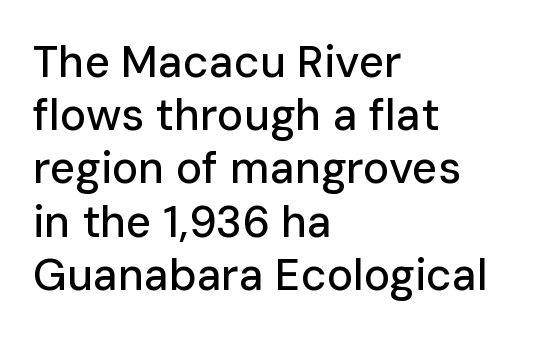
Q: Is the text italic (slanted)? A: No, it is upright.
Q: Is the typeface a serif or a sans-serif typeface? A: Sans-serif.
Q: Is the text underlined? A: No.
Q: How is the paragraph aligned? A: Left-aligned.
Q: Is the spacing between letters normal or unusually wide? A: Normal.
Q: Width (condensed, normal, or wide)? A: Normal.
Q: Stroke contrast? A: Low.
Q: x-height? A: Medium.
Q: Monospaced? A: No.
